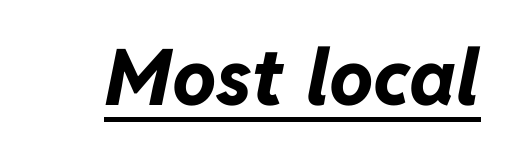
The image shows 78 px bold type, italic (leaning right); set normal letter spacing, underlined; low stroke contrast and a medium x-height.
